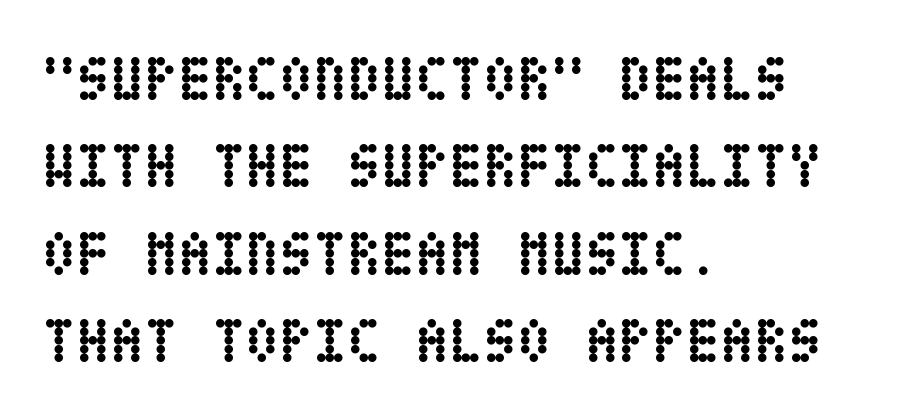
Lines of text with bare space underneath. These lines stack with their left ends in a neat column. Normally led — the rows are evenly, conventionally spaced. Words appear dense and cohesive because spacing is normal. It's the straight-up-and-down kind of type.
